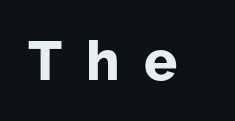
{"serif": "no", "italic": "no", "bold": "yes", "weight": "bold", "width": "normal", "stroke_contrast": "low", "x_height": "medium", "monospaced": "no", "underline": "no", "letter_spacing": "wide", "letter_spacing_em": 0.44, "glyph_px": 55}
